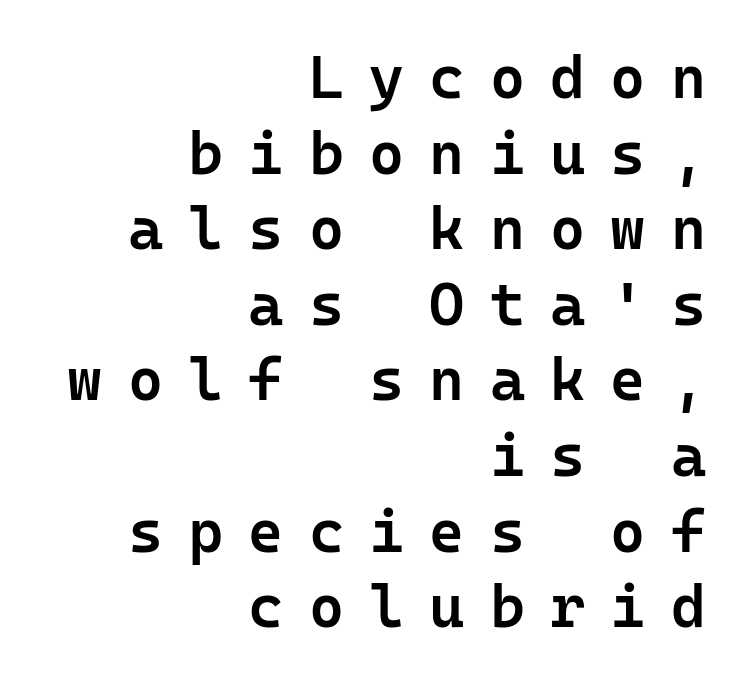
The image shows 60 px semibold sans-serif type, upright; set right-aligned, normal line spacing (1.26x), unusually wide letter spacing (+0.42 em), not underlined; low stroke contrast and a medium x-height.
